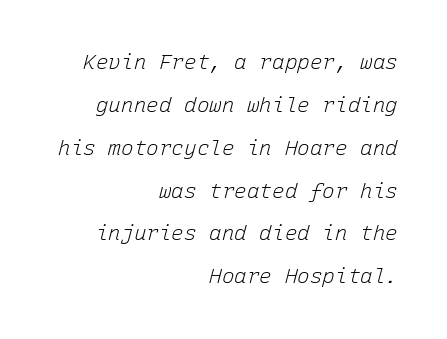
{"italic": "yes", "lean": "right", "slant_degrees": 15, "bold": "no", "underline": "no", "align": "right", "line_spacing": "loose", "line_spacing_ratio": 2.04, "letter_spacing": "normal", "letter_spacing_em": 0.0, "glyph_px": 21}
